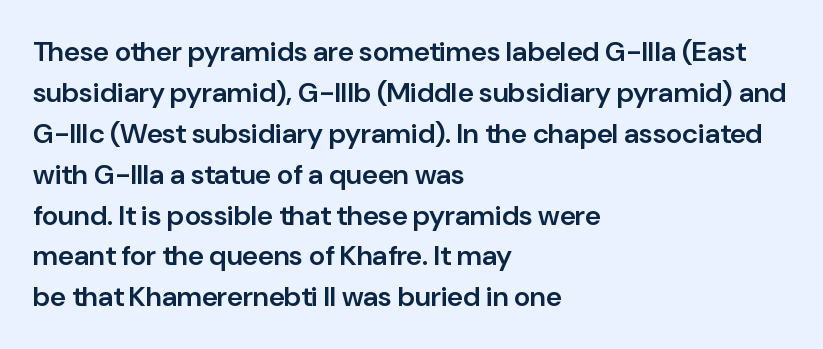
Bold? Not quite — semibold, heavier than regular but stopping short. This rendering features lettering with no underline. How are the letters spaced? Ordinarily, with no added tracking. Leading matches the norm, producing a regular column. You could not count columns in this text — the font is proportionally spaced. These lines are set flush left with a ragged right edge.
